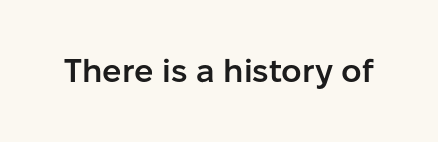
{"serif": "no", "italic": "no", "bold": "semi", "weight": "semibold", "width": "normal", "stroke_contrast": "low", "x_height": "medium", "monospaced": "no", "underline": "no", "letter_spacing": "normal", "letter_spacing_em": 0.0, "glyph_px": 32}
